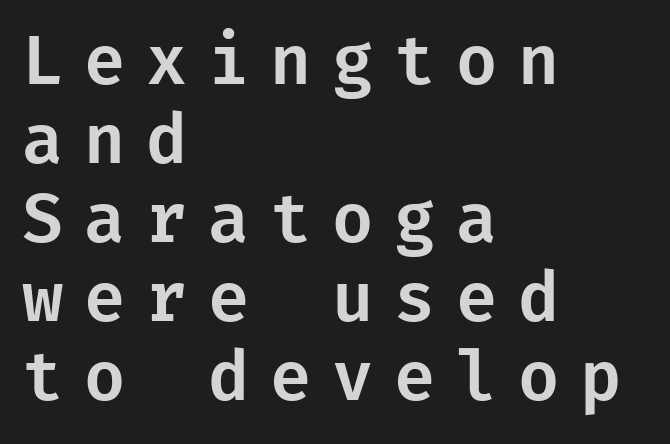
Q: Is the text italic (slanted)? A: No, it is upright.
Q: Is the typeface a serif or a sans-serif typeface? A: Sans-serif.
Q: Is the text underlined? A: No.
Q: How is the paragraph aligned? A: Left-aligned.
Q: Is the spacing between letters normal or unusually wide? A: Unusually wide.
Q: Width (condensed, normal, or wide)? A: Normal.
Q: Stroke contrast? A: Low.
Q: x-height? A: Medium.
